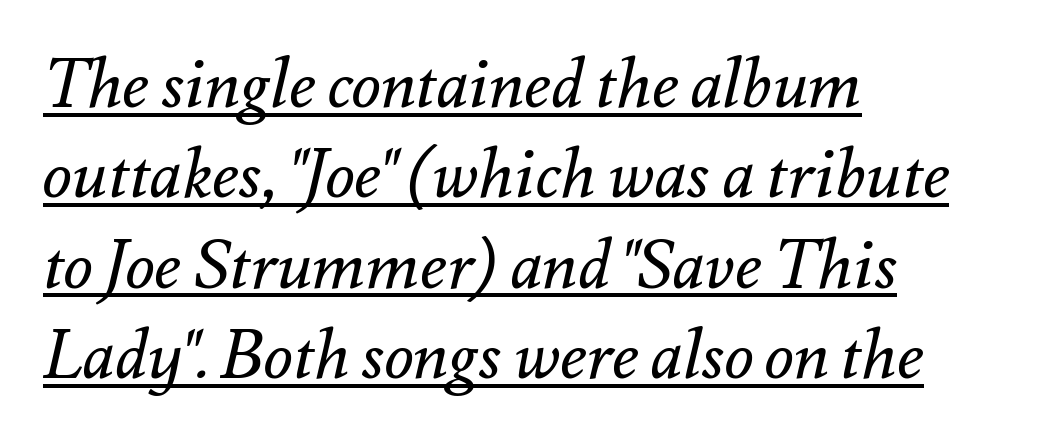
Q: Is the text bold? A: No.
Q: Is the text italic (slanted)? A: Yes, it leans right by about 12 degrees.
Q: Is the text underlined? A: Yes.
Q: How is the paragraph aligned? A: Left-aligned.
Q: Is the spacing between letters normal or unusually wide? A: Normal.
Q: Is the spacing between lines tight, normal or loose? A: Normal.
Q: Width (condensed, normal, or wide)? A: Normal.
Q: Stroke contrast? A: Medium.
Q: x-height? A: Small.
Q: Monospaced? A: No.
